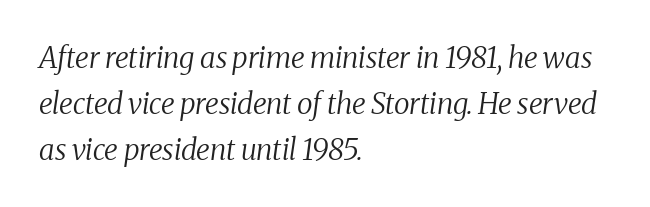
If you measured baseline to baseline, you'd find a middling distance. Each letter's strokes conclude with small projecting serifs. The strokes are not fattened; the text isn't bold. Rendered with sloped, italic letterforms.
